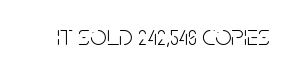
Posture: straight, roman, zero tilt. Looks like regular typesetting: each glyph gets only the width it needs. Note: no serifs on the glyphs. The space directly below the letters is spotless.
